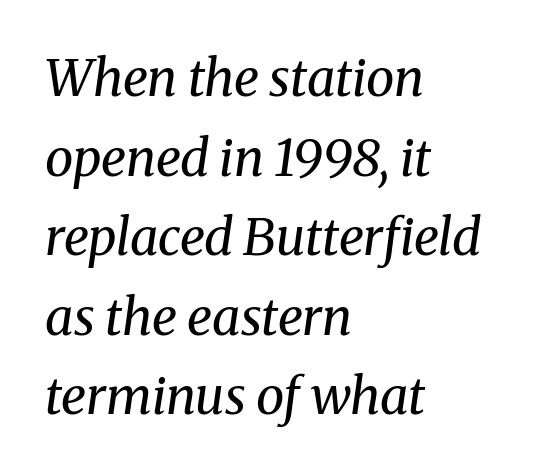
{"serif": "yes", "italic": "yes", "lean": "right", "slant_degrees": 8, "bold": "no", "weight": "regular", "width": "normal", "stroke_contrast": "medium", "x_height": "medium", "monospaced": "no", "underline": "no", "align": "left", "line_spacing": "normal", "line_spacing_ratio": 1.56, "letter_spacing": "normal", "letter_spacing_em": 0.0, "glyph_px": 51}
